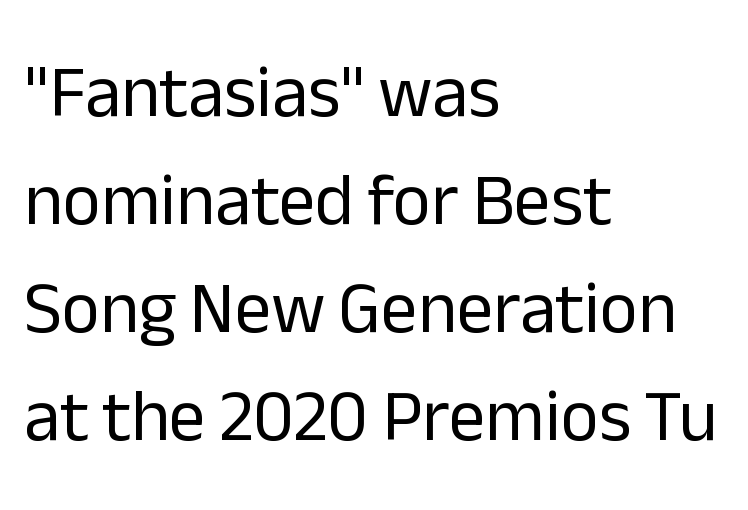
The lines in this sample share a left origin and differ only in where they stop. The type family on display is of the sans-serif kind. The face used here is proportionally spaced, like ordinary book or web type. The characters are drawn with everyday or finer stroke widths. Inter-character spacing is left at the font's built-in metrics.
